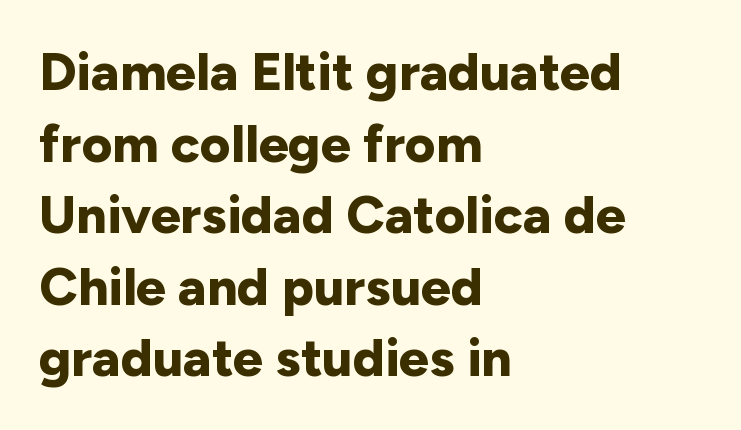
Q: Is the text bold? A: Yes.
Q: Is the text italic (slanted)? A: No, it is upright.
Q: Is the typeface a serif or a sans-serif typeface? A: Sans-serif.
Q: Is the text underlined? A: No.
Q: How is the paragraph aligned? A: Left-aligned.
Q: Is the spacing between letters normal or unusually wide? A: Normal.
Q: Is the spacing between lines tight, normal or loose? A: Normal.
Q: Width (condensed, normal, or wide)? A: Normal.
Q: Stroke contrast? A: Low.
Q: x-height? A: Medium.
Q: Monospaced? A: No.
